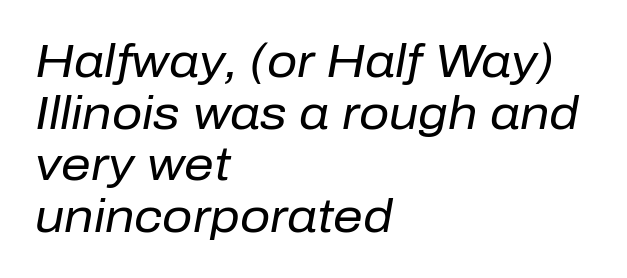
The image shows 47 px regular-weight type, italic (leaning right); set left-aligned, tight line spacing (1.1x), normal letter spacing, not underlined; low stroke contrast and a medium x-height.
